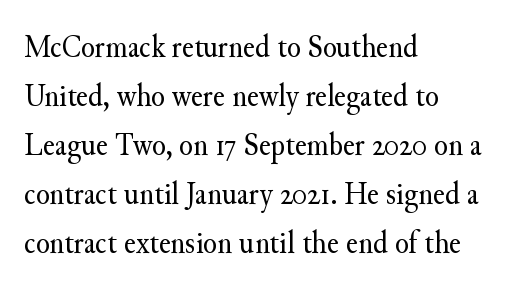
{"serif": "yes", "italic": "no", "bold": "no", "weight": "regular", "width": "normal", "stroke_contrast": "medium", "x_height": "small", "monospaced": "no", "underline": "no", "align": "left", "line_spacing": "normal", "line_spacing_ratio": 1.53, "letter_spacing": "normal", "letter_spacing_em": 0.0, "glyph_px": 32}
